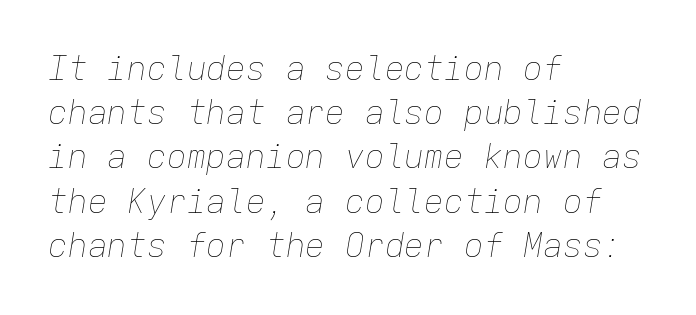
Do the characters align in a grid? Yes, the font is monospaced. Descender tails drop into unmarked territory. A typesetter would call this leading conventional body-copy spacing. Weight class: somewhere from thin through regular.
